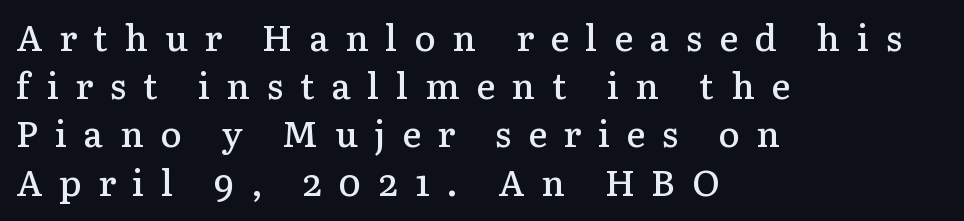
The image shows 36 px semibold serif type, upright; set left-aligned, normal line spacing (1.34x), unusually wide letter spacing (+0.46 em), not underlined; low stroke contrast and a medium x-height.
